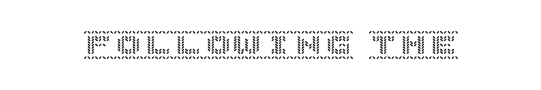
{"italic": "no", "width": "normal", "x_height": "large", "underline": "no", "letter_spacing": "normal", "letter_spacing_em": 0.0, "glyph_px": 30}
